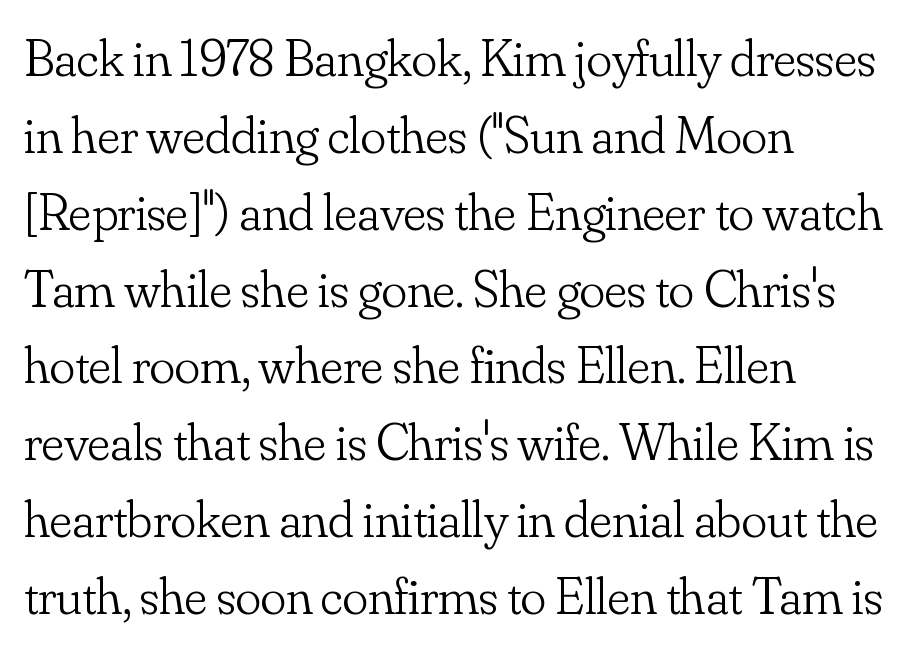
{"serif": "yes", "italic": "no", "bold": "no", "weight": "light", "width": "normal", "stroke_contrast": "low", "x_height": "small", "monospaced": "no", "underline": "no", "align": "left", "line_spacing": "normal", "line_spacing_ratio": 1.45, "letter_spacing": "normal", "letter_spacing_em": 0.0, "glyph_px": 53}
